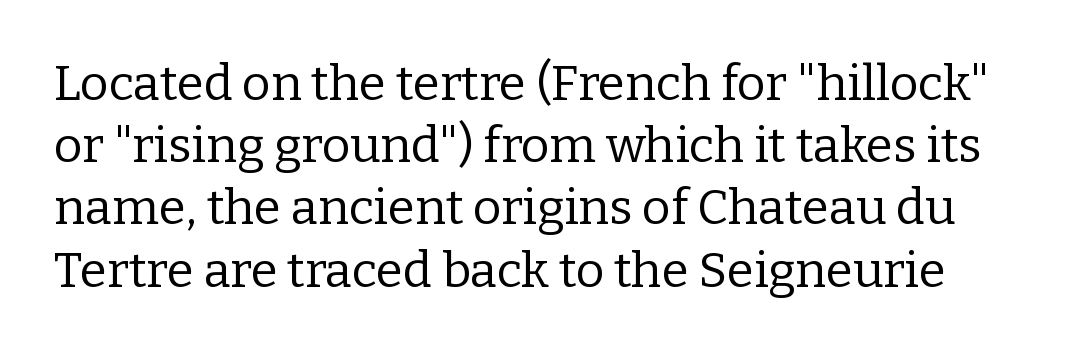
Here the glyphs are tracked normally, forming tight word shapes. The passage shown is typed in a proportional face where columns would drift. These lines were composed using upright roman letters. Lines of text with bare space underneath. Look at the bottom of the vertical strokes: they flare into serifs here.
